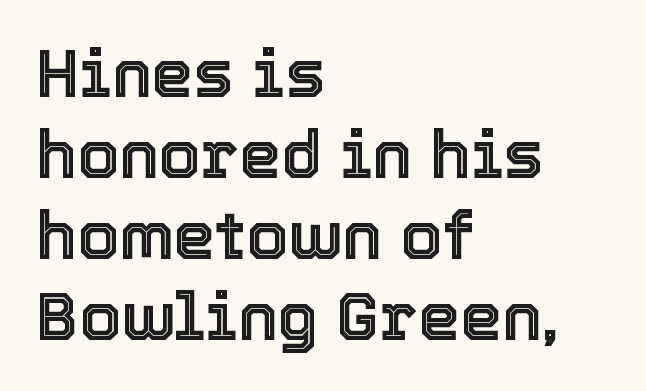
{"italic": "no", "width": "normal", "x_height": "medium", "monospaced": "no", "underline": "no", "align": "left", "line_spacing_ratio": 1.21, "letter_spacing": "normal", "letter_spacing_em": 0.0, "glyph_px": 67}
